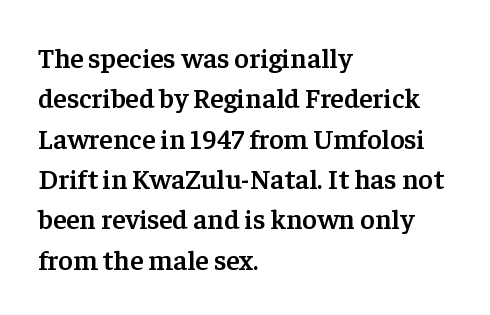
{"serif": "yes", "italic": "no", "bold": "semi", "weight": "semibold", "width": "normal", "stroke_contrast": "low", "x_height": "medium", "monospaced": "no", "underline": "no", "align": "left", "line_spacing": "normal", "line_spacing_ratio": 1.44, "letter_spacing": "normal", "letter_spacing_em": 0.0, "glyph_px": 28}
